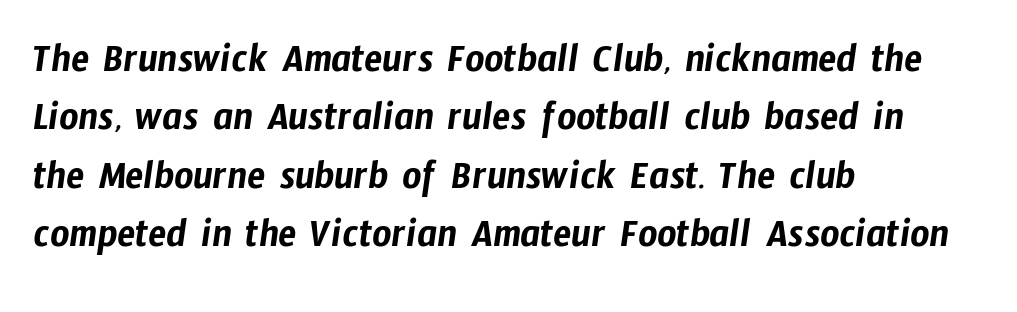
The image shows 42 px condensed sans-serif type; set left-aligned, normal line spacing (1.39x), normal letter spacing, not underlined; low stroke contrast and a medium x-height.
